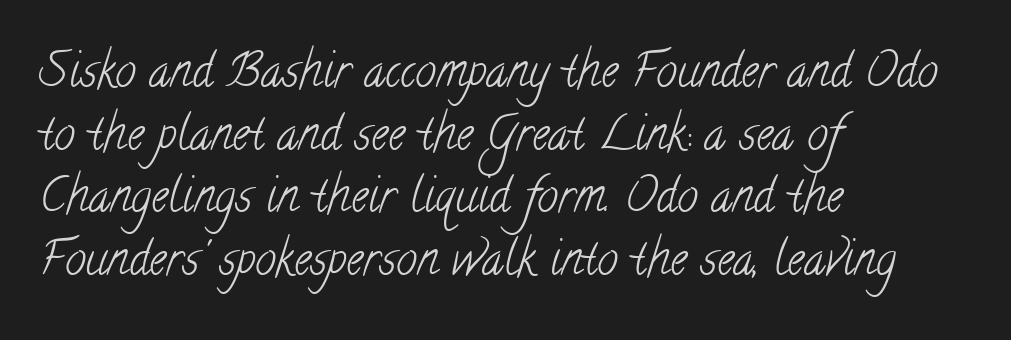
{"serif": "yes", "bold": "no", "weight": "light", "width": "condensed", "stroke_contrast": "low", "x_height": "small", "monospaced": "no", "underline": "no", "align": "left", "line_spacing": "normal", "line_spacing_ratio": 1.33, "letter_spacing": "normal", "letter_spacing_em": 0.0, "glyph_px": 47}
